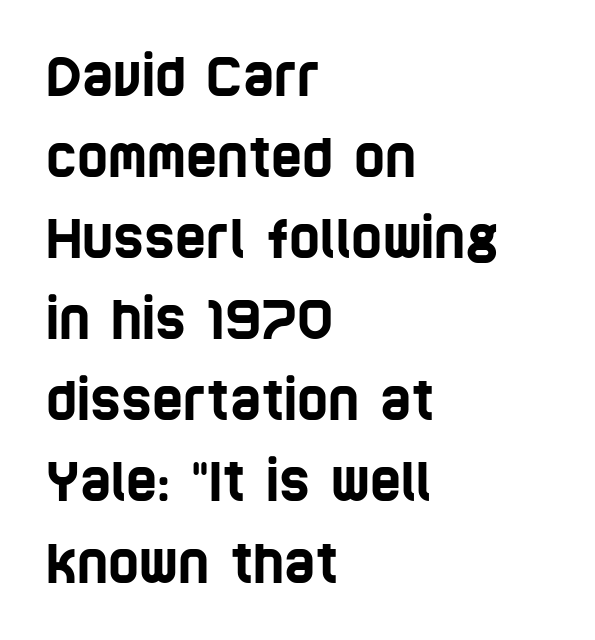
The image shows 53 px condensed sans-serif type; set left-aligned, normal line spacing (1.53x), normal letter spacing, not underlined; low stroke contrast and a large x-height.
